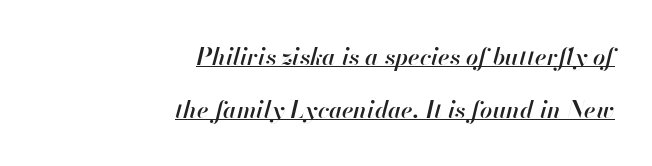
{"italic": "yes", "lean": "right", "slant_degrees": 13, "bold": "semi", "underline": "yes", "align": "right", "line_spacing": "loose", "line_spacing_ratio": 2.19, "letter_spacing": "normal", "letter_spacing_em": 0.0, "glyph_px": 24}
